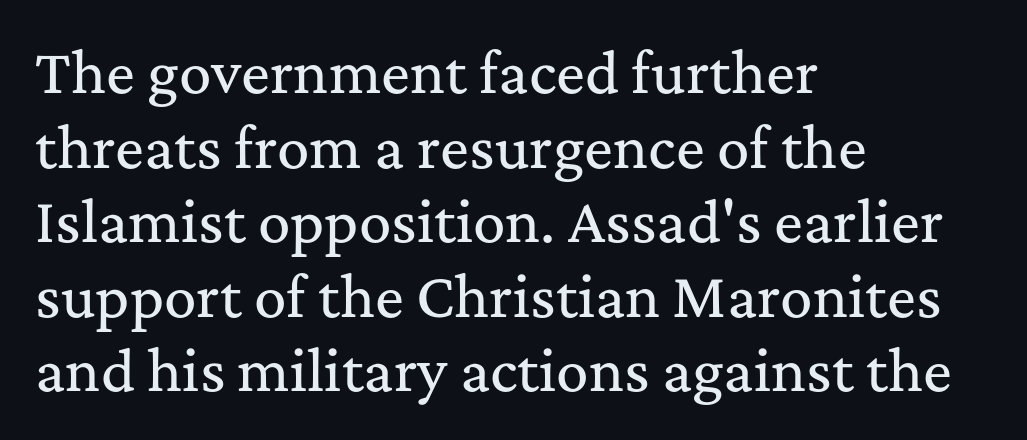
The lettering holds an erect, upright posture throughout. The font family rendered here belongs to the serif group. All the whitespace from short lines collects on the right. The leading is moderate, giving the passage an even texture. Decoration check: the copy has no underline.
